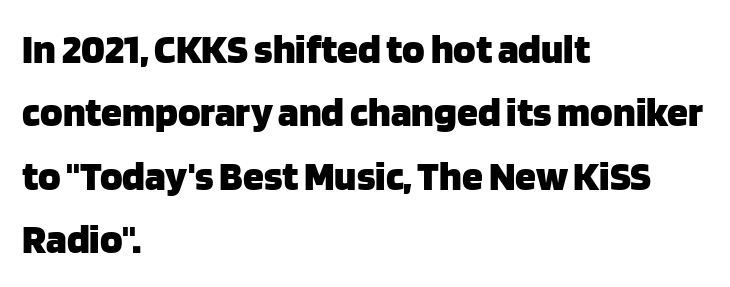
The image shows 42 px heavy sans-serif type, upright; set left-aligned, normal line spacing (1.51x), normal letter spacing, not underlined; low stroke contrast and a large x-height.
